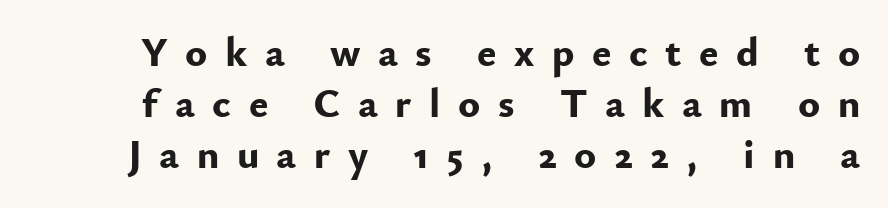
{"serif": "no", "italic": "no", "bold": "yes", "weight": "bold", "width": "normal", "stroke_contrast": "low", "x_height": "small", "monospaced": "no", "underline": "no", "line_spacing_ratio": 1.24, "letter_spacing": "wide", "letter_spacing_em": 0.43, "glyph_px": 41}
